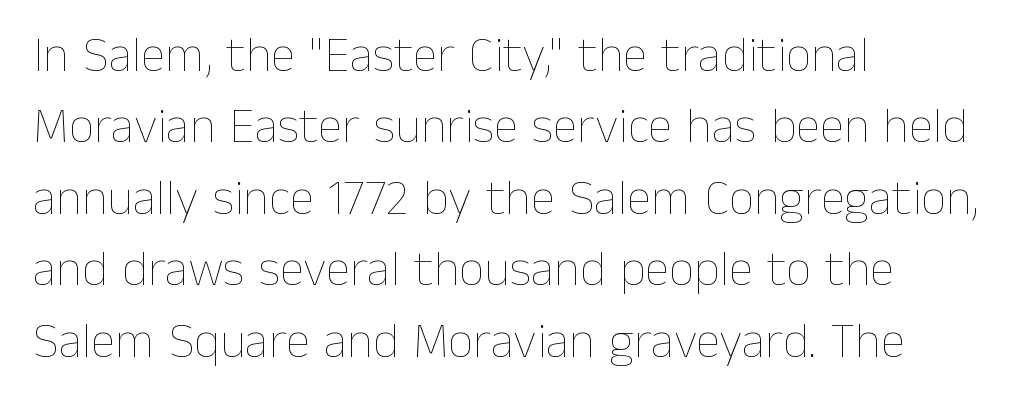
{"italic": "no", "bold": "no", "weight": "thin", "width": "normal", "stroke_contrast": "low", "x_height": "medium", "monospaced": "no", "underline": "no", "align": "left", "line_spacing": "normal", "line_spacing_ratio": 1.43, "letter_spacing": "normal", "letter_spacing_em": 0.0, "glyph_px": 50}
